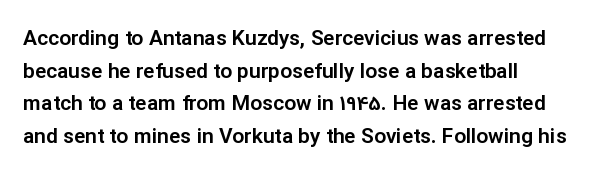
The image shows 21 px text type, upright; set left-aligned, normal line spacing (1.55x), normal letter spacing, not underlined.
